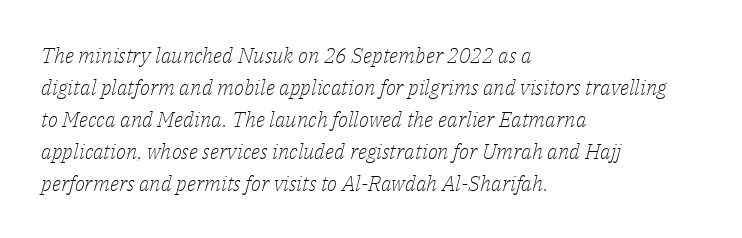
Q: Is the text bold? A: No.
Q: Is the text italic (slanted)? A: Yes, it leans right by about 14 degrees.
Q: Is the text underlined? A: No.
Q: How is the paragraph aligned? A: Left-aligned.
Q: Is the spacing between letters normal or unusually wide? A: Normal.
Q: Is the spacing between lines tight, normal or loose? A: Normal.
